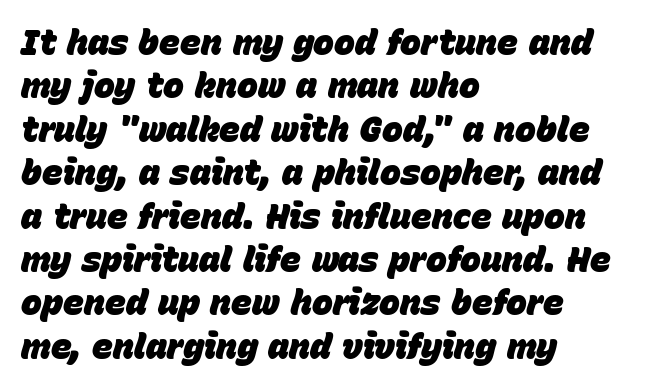
Notice how thick the strokes are: this is what a full bold looks like. Varying glyph widths throughout — classic text-font behaviour. The gap between lines stays unmarked. Is the block centered? No — it sits flush against the left margin. The passage shown leans; its letterforms are oblique.
